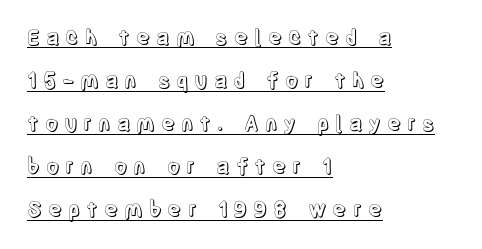
The rendering uses a large line-height, opening up the rows. Is there an underline? Yes — a line sits under the letters. Every row of glyphs begins at an identical x-position on the left. Each word looks stretched out because of the extra space between its letters. Style check: upright.
